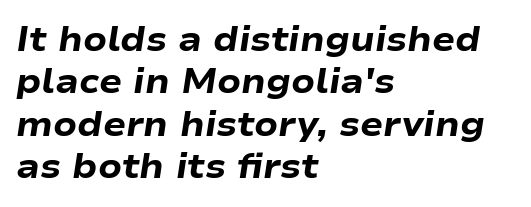
Q: Is the text bold? A: Yes.
Q: Is the text italic (slanted)? A: Yes, it leans right by about 9 degrees.
Q: Is the text underlined? A: No.
Q: How is the paragraph aligned? A: Left-aligned.
Q: Is the spacing between letters normal or unusually wide? A: Normal.
Q: Is the spacing between lines tight, normal or loose? A: Normal.
Q: Width (condensed, normal, or wide)? A: Wide.
Q: Stroke contrast? A: Low.
Q: x-height? A: Medium.
Q: Monospaced? A: No.
